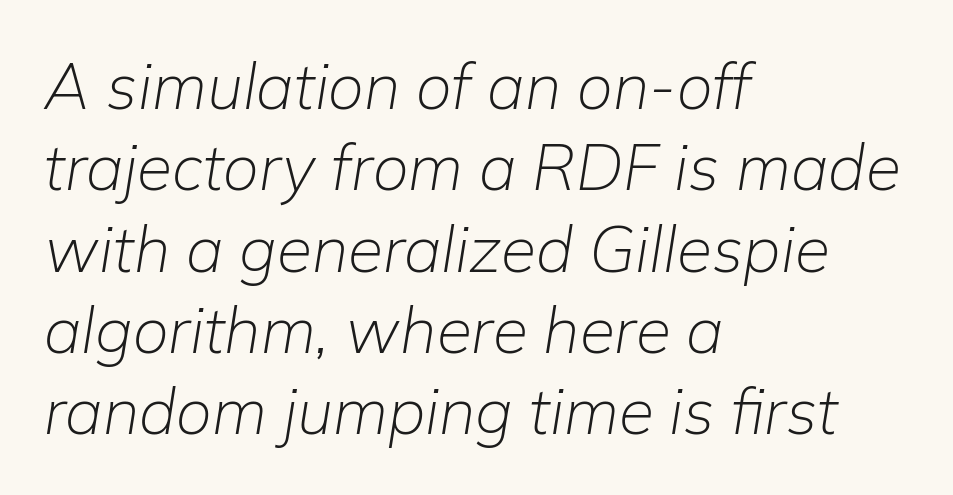
These lines stack with their left ends in a neat column. Students, observe: this is what conventionally led text looks like. Standard letterfit; no display-style spreading of the glyphs. The weight tops out at a normal text grade.
